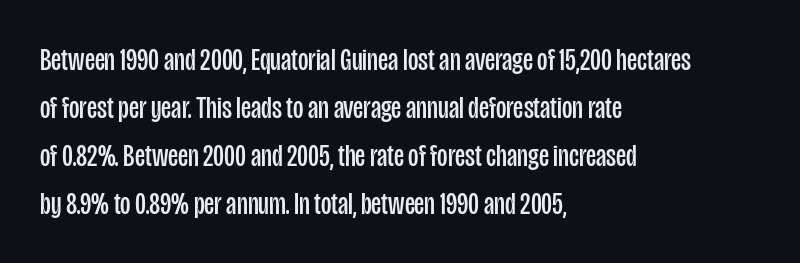
{"serif": "no", "italic": "no", "bold": "no", "weight": "regular", "width": "condensed", "stroke_contrast": "low", "x_height": "large", "monospaced": "no", "underline": "no", "align": "left", "line_spacing": "normal", "line_spacing_ratio": 1.5, "letter_spacing": "normal", "letter_spacing_em": 0.0, "glyph_px": 32}
